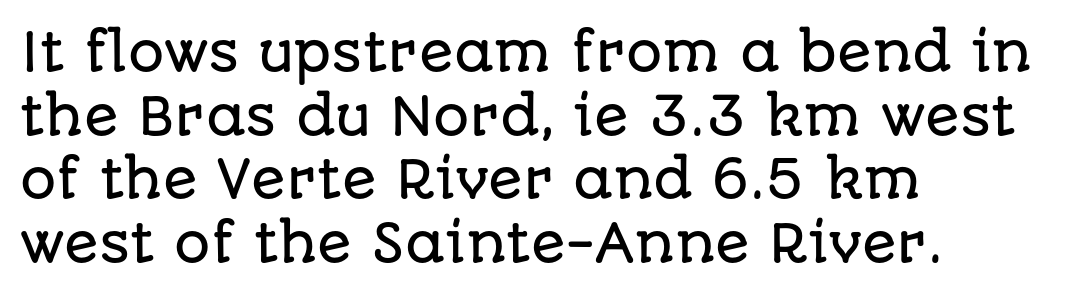
Q: Is the text italic (slanted)? A: No, it is upright.
Q: Is the typeface a serif or a sans-serif typeface? A: Sans-serif.
Q: Is the text underlined? A: No.
Q: How is the paragraph aligned? A: Left-aligned.
Q: Is the spacing between letters normal or unusually wide? A: Normal.
Q: Is the spacing between lines tight, normal or loose? A: Normal.
Q: Width (condensed, normal, or wide)? A: Normal.
Q: Stroke contrast? A: Low.
Q: x-height? A: Large.
Q: Monospaced? A: No.
